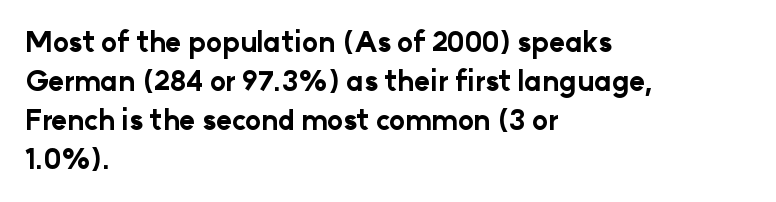
Line starts are locked; line ends wander. On the weight axis this lands at bold, roughly 700. Italic: no, the glyphs are upright roman. Glance below the letters and you will spot only blank space.
